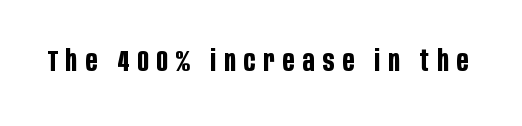
The image shows 30 px bold, condensed sans-serif type, upright; set unusually wide letter spacing (+0.27 em), not underlined; low stroke contrast and a large x-height.
